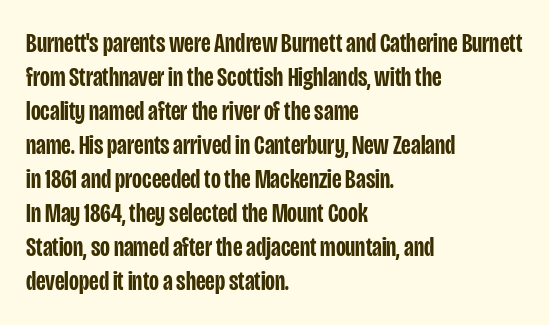
Q: Is the text bold? A: Semi-bold.
Q: Is the text italic (slanted)? A: No, it is upright.
Q: Is the text underlined? A: No.
Q: How is the paragraph aligned? A: Left-aligned.
Q: Is the spacing between letters normal or unusually wide? A: Normal.
Q: Is the spacing between lines tight, normal or loose? A: Normal.
